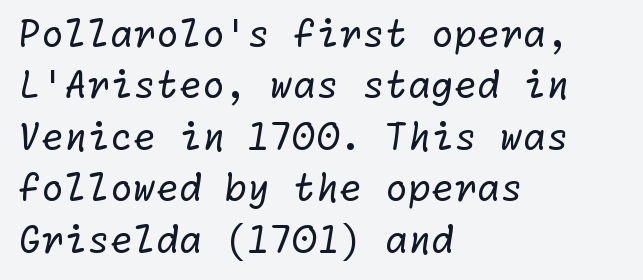
Q: Is the text bold? A: No.
Q: Is the typeface a serif or a sans-serif typeface? A: Sans-serif.
Q: Is the text underlined? A: No.
Q: How is the paragraph aligned? A: Left-aligned.
Q: Is the spacing between letters normal or unusually wide? A: Normal.
Q: Is the spacing between lines tight, normal or loose? A: Normal.
Q: Width (condensed, normal, or wide)? A: Normal.
Q: Stroke contrast? A: Low.
Q: x-height? A: Medium.
